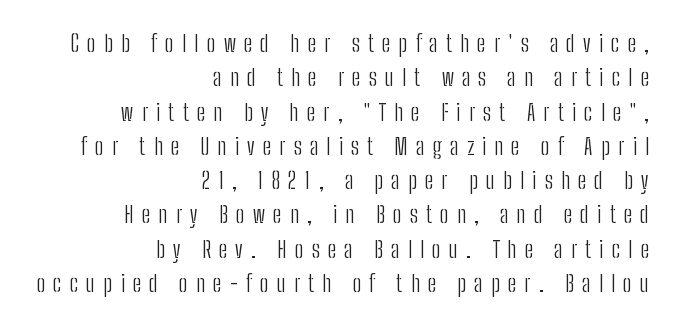
The image shows 23 px text type, upright; set right-aligned, normal line spacing (1.49x), unusually wide letter spacing (+0.36 em), not underlined.
